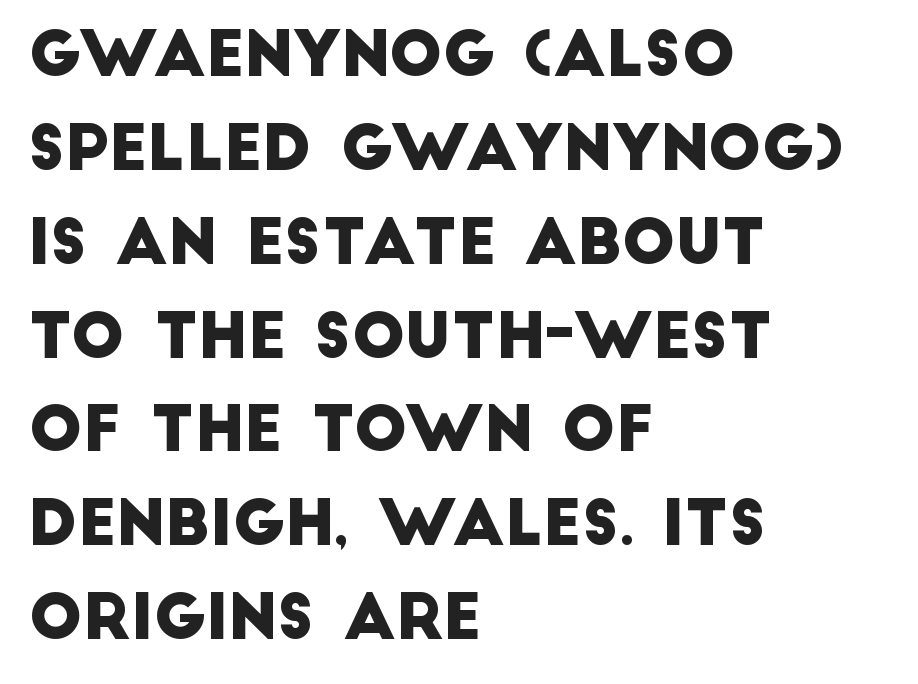
Each letter keeps its own natural width here, so spacing adapts to shape. The passage shown stacks its lines at a standard gap. Caption: multi-line text, flush left, ragged right. The space beneath each line is pristine and unruled. This is sans-serif lettering, the kind often seen on screens and signage.
